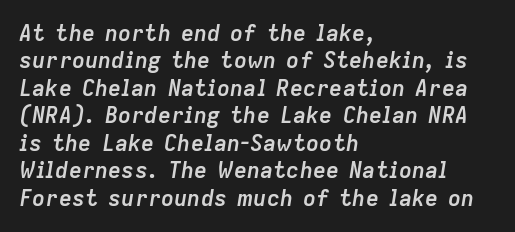
Designer's note — italics engaged. The line-height multiplier appears to be the usual default. Look at the stroke-to-counter ratio: heavy, a bold. The foot of each line stays bare and open.
